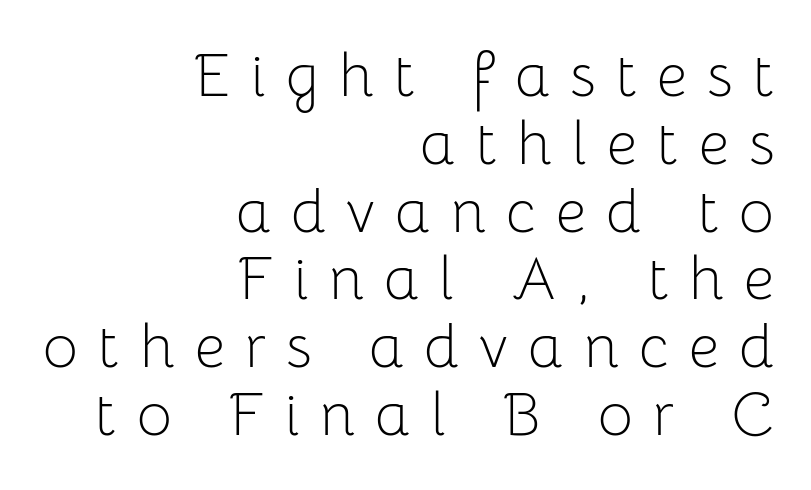
Q: Is the text bold? A: No.
Q: Is the text italic (slanted)? A: No, it is upright.
Q: Is the typeface a serif or a sans-serif typeface? A: Sans-serif.
Q: Is the text underlined? A: No.
Q: How is the paragraph aligned? A: Right-aligned.
Q: Is the spacing between letters normal or unusually wide? A: Unusually wide.
Q: Is the spacing between lines tight, normal or loose? A: Tight.
Q: Width (condensed, normal, or wide)? A: Normal.
Q: Stroke contrast? A: Low.
Q: x-height? A: Medium.
Q: Monospaced? A: No.
